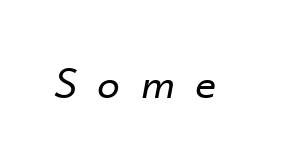
Letter spacing: wide. Letters have the restrained weight of plain body copy at most. Each letter keeps its own natural width here, so spacing adapts to shape. Just letters on the line, the space beneath them empty.
